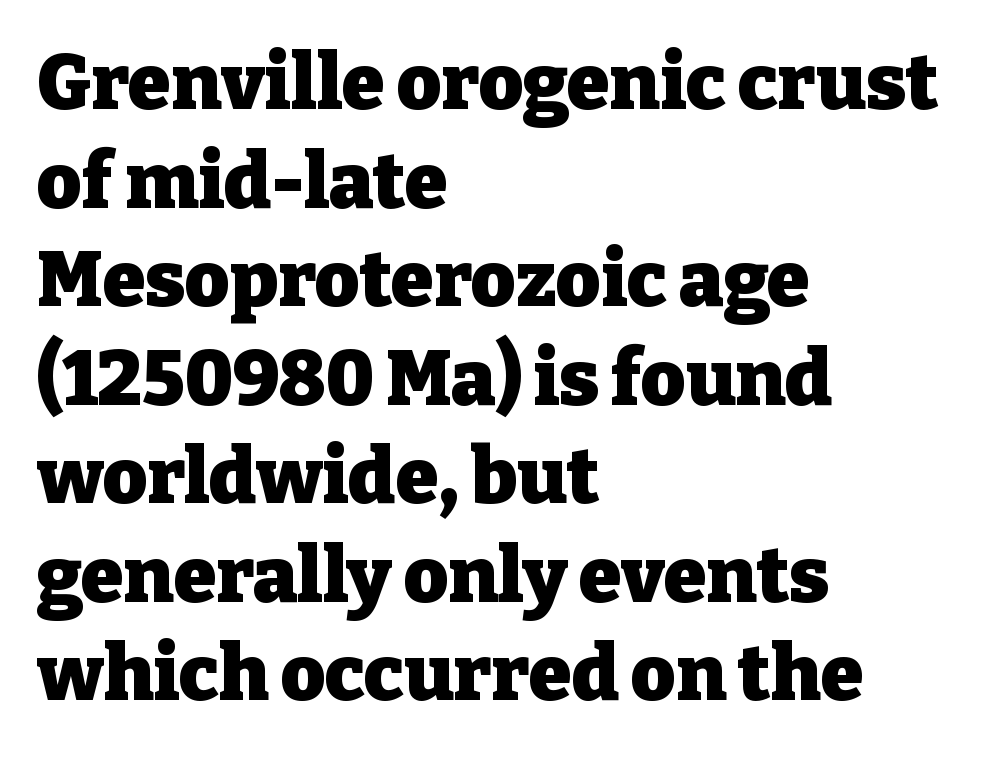
{"serif": "yes", "italic": "no", "bold": "yes", "weight": "heavy", "width": "normal", "stroke_contrast": "low", "x_height": "medium", "monospaced": "no", "underline": "no", "align": "left", "line_spacing": "normal", "line_spacing_ratio": 1.28, "letter_spacing": "normal", "letter_spacing_em": 0.0, "glyph_px": 77}
